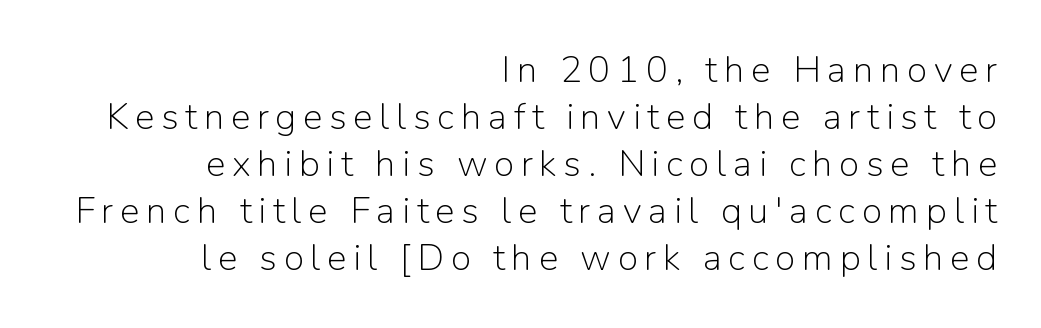
Q: Is the text bold? A: No.
Q: Is the text italic (slanted)? A: No, it is upright.
Q: Is the typeface a serif or a sans-serif typeface? A: Sans-serif.
Q: Is the text underlined? A: No.
Q: How is the paragraph aligned? A: Right-aligned.
Q: Is the spacing between lines tight, normal or loose? A: Normal.
Q: Width (condensed, normal, or wide)? A: Normal.
Q: Stroke contrast? A: Low.
Q: x-height? A: Medium.
Q: Monospaced? A: No.
